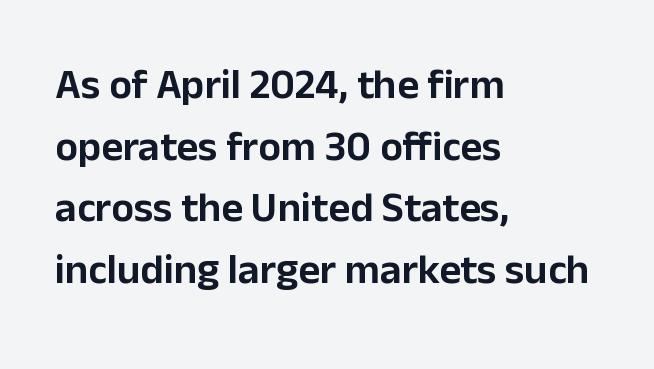
Q: Is the text italic (slanted)? A: No, it is upright.
Q: Is the typeface a serif or a sans-serif typeface? A: Sans-serif.
Q: Is the text underlined? A: No.
Q: How is the paragraph aligned? A: Left-aligned.
Q: Is the spacing between letters normal or unusually wide? A: Normal.
Q: Is the spacing between lines tight, normal or loose? A: Normal.
Q: Width (condensed, normal, or wide)? A: Normal.
Q: Stroke contrast? A: Low.
Q: x-height? A: Medium.
Q: Monospaced? A: No.
